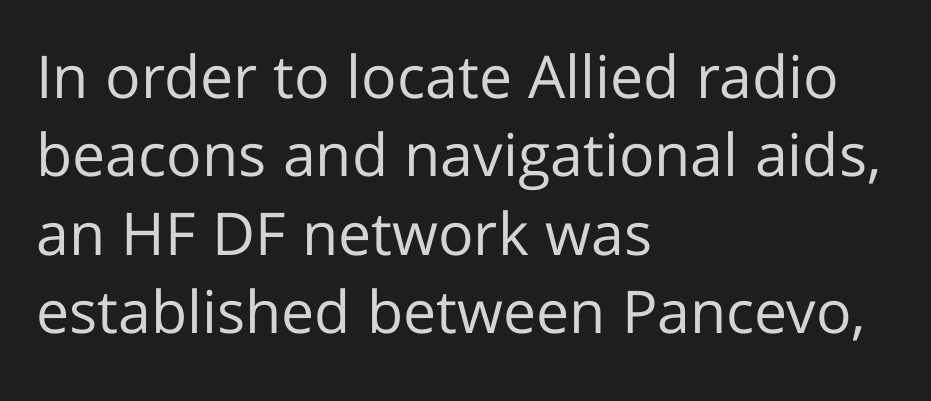
Q: Is the text bold? A: No.
Q: Is the text italic (slanted)? A: No, it is upright.
Q: Is the typeface a serif or a sans-serif typeface? A: Sans-serif.
Q: Is the text underlined? A: No.
Q: How is the paragraph aligned? A: Left-aligned.
Q: Is the spacing between letters normal or unusually wide? A: Normal.
Q: Is the spacing between lines tight, normal or loose? A: Normal.
Q: Width (condensed, normal, or wide)? A: Normal.
Q: Stroke contrast? A: Low.
Q: x-height? A: Medium.
Q: Monospaced? A: No.
